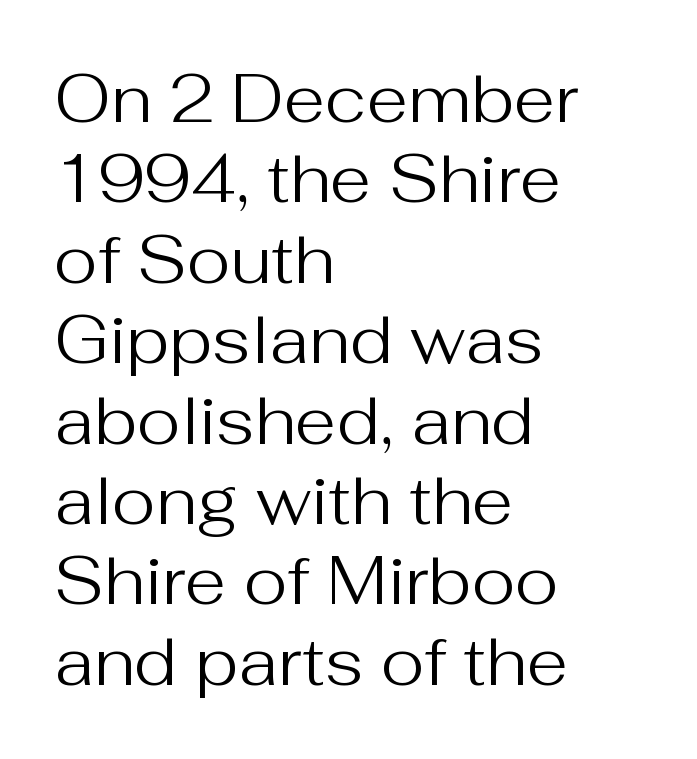
The area under the type is left untouched. To sum up the face: it is a sans, with no serifs. Nothing unusual about the tracking: characters are spaced as the font intends. Do the letters lean? They stand straight. The rendering uses natural spacing where letterforms have individual widths.
